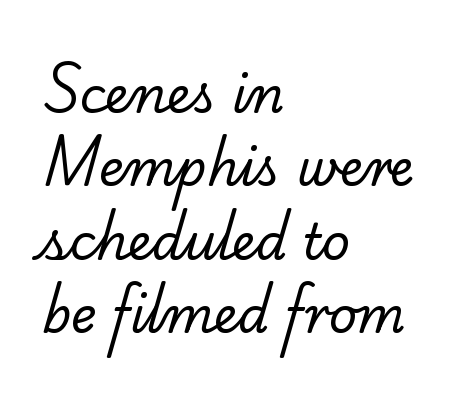
You could not count columns in this text — the font is proportionally spaced. Layout note: lines flush left. The cut favours lightness, reaching ordinary text weight at its darkest. Rule under the text: the space is simply empty. Vertically, the passage feels balanced, rows spaced as you'd expect.
